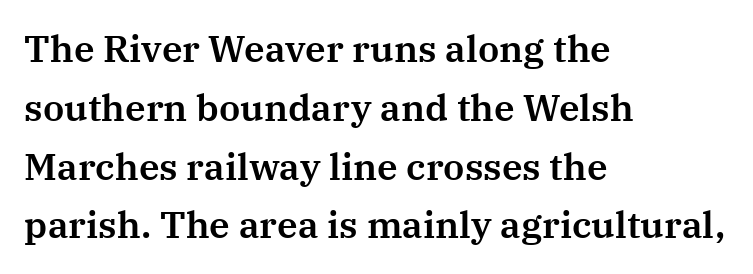
The image shows 37 px serif type, upright; set left-aligned, normal line spacing (1.59x), normal letter spacing, not underlined; medium stroke contrast and a medium x-height.
